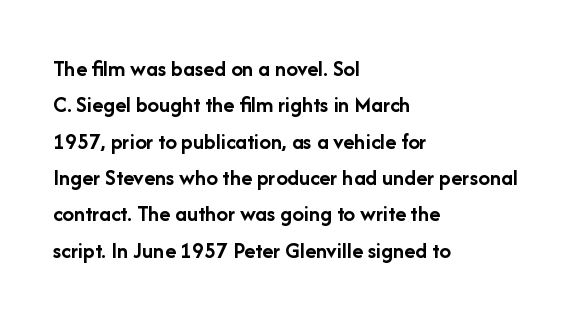
The text block is weighted toward the left margin, trailing off unevenly rightward. These lines carry a lot of weight — the face is fully bold. The letters stand upright; this is a roman face. Each row of text sits above clean, open space. This rendering leaves character spacing at its baseline value.
